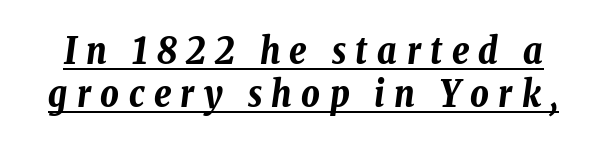
The face used here is proportionally spaced, like ordinary book or web type. Weight: bold. A rule runs beneath these lines of type. Posture: slanted. Characters follow at a spacing far wider than the type designer built in.
